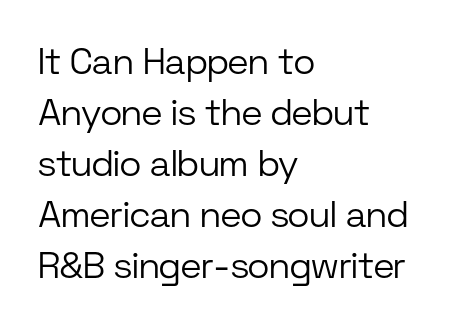
{"serif": "no", "italic": "no", "bold": "no", "weight": "light", "width": "normal", "stroke_contrast": "low", "x_height": "medium", "monospaced": "no", "underline": "no", "align": "left", "line_spacing": "normal", "line_spacing_ratio": 1.38, "letter_spacing": "normal", "letter_spacing_em": 0.0, "glyph_px": 37}
